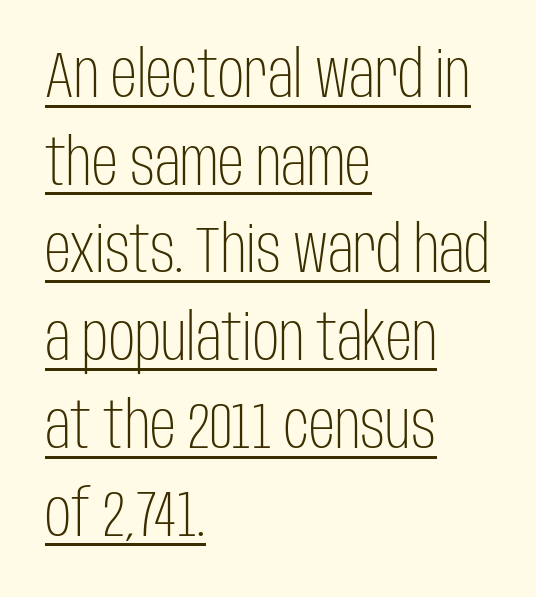
{"serif": "no", "italic": "no", "bold": "no", "weight": "light", "width": "condensed", "stroke_contrast": "low", "x_height": "large", "monospaced": "no", "underline": "yes", "align": "left", "line_spacing": "normal", "line_spacing_ratio": 1.35, "letter_spacing": "normal", "letter_spacing_em": 0.0, "glyph_px": 65}
